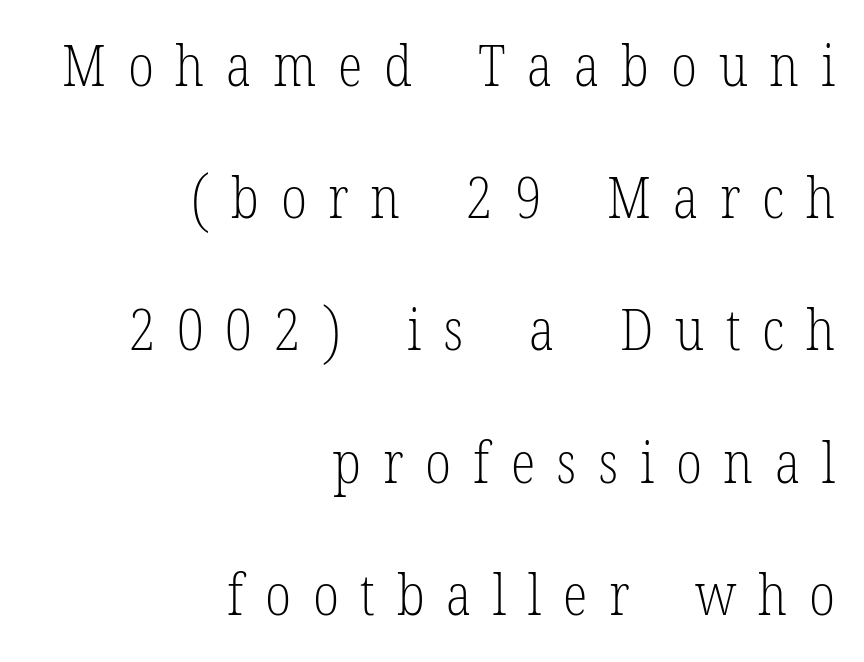
Q: Is the text bold? A: No.
Q: Is the text italic (slanted)? A: No, it is upright.
Q: Is the typeface a serif or a sans-serif typeface? A: Serif.
Q: Is the text underlined? A: No.
Q: How is the paragraph aligned? A: Right-aligned.
Q: Is the spacing between letters normal or unusually wide? A: Unusually wide.
Q: Is the spacing between lines tight, normal or loose? A: Loose.
Q: Width (condensed, normal, or wide)? A: Condensed.
Q: Stroke contrast? A: Low.
Q: x-height? A: Medium.
Q: Monospaced? A: No.
